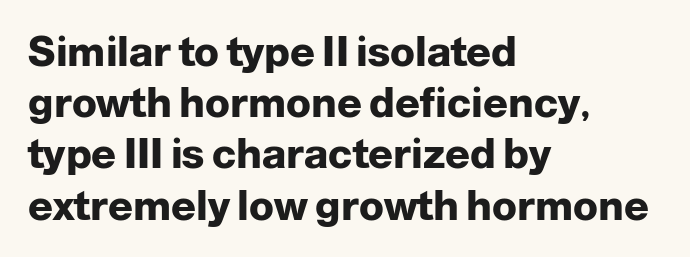
Q: Is the text bold? A: Yes.
Q: Is the text italic (slanted)? A: No, it is upright.
Q: Is the typeface a serif or a sans-serif typeface? A: Sans-serif.
Q: Is the text underlined? A: No.
Q: How is the paragraph aligned? A: Left-aligned.
Q: Is the spacing between letters normal or unusually wide? A: Normal.
Q: Is the spacing between lines tight, normal or loose? A: Normal.
Q: Width (condensed, normal, or wide)? A: Normal.
Q: Stroke contrast? A: Low.
Q: x-height? A: Medium.
Q: Monospaced? A: No.
